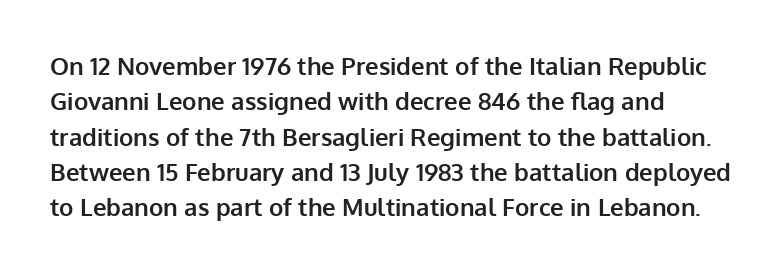
Q: Is the text bold? A: Yes.
Q: Is the text italic (slanted)? A: No, it is upright.
Q: Is the text underlined? A: No.
Q: How is the paragraph aligned? A: Left-aligned.
Q: Is the spacing between letters normal or unusually wide? A: Normal.
Q: Is the spacing between lines tight, normal or loose? A: Normal.
